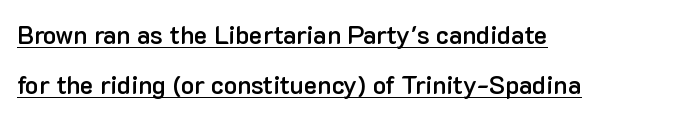
{"italic": "no", "bold": "semi", "underline": "yes", "align": "left", "line_spacing": "loose", "line_spacing_ratio": 2.02, "letter_spacing": "normal", "letter_spacing_em": 0.0, "glyph_px": 25}
